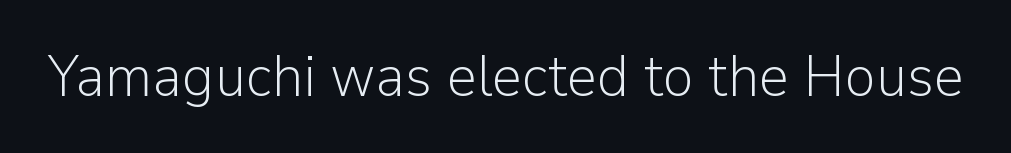
The image shows 59 px light sans-serif type, upright; set normal letter spacing, not underlined; low stroke contrast and a medium x-height.
